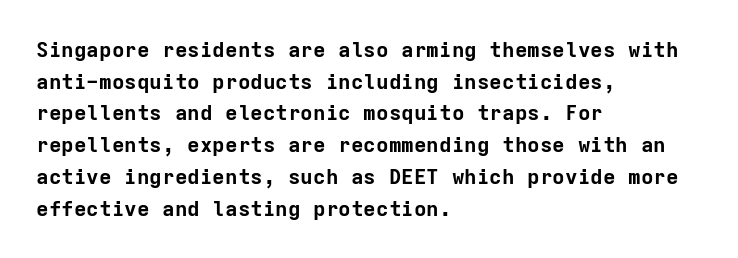
Q: Is the text bold? A: Yes.
Q: Is the text italic (slanted)? A: No, it is upright.
Q: Is the text underlined? A: No.
Q: How is the paragraph aligned? A: Left-aligned.
Q: Is the spacing between letters normal or unusually wide? A: Normal.
Q: Is the spacing between lines tight, normal or loose? A: Normal.
